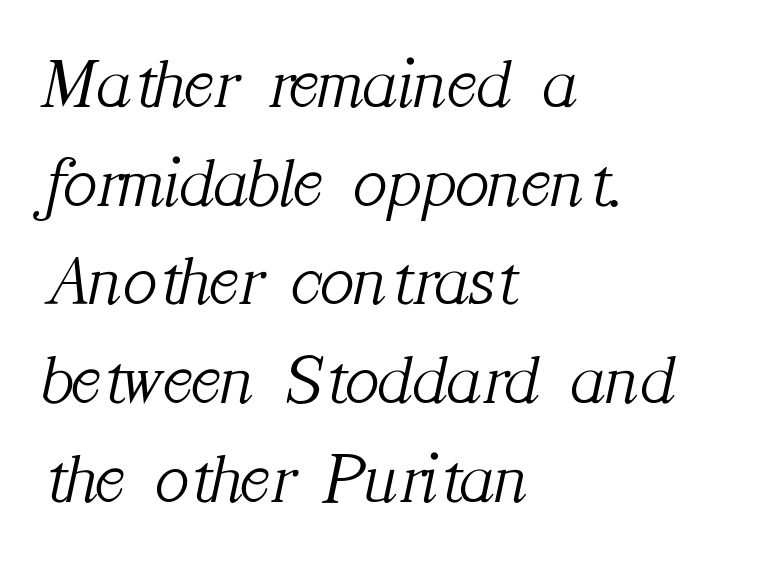
{"serif": "yes", "italic": "yes", "lean": "right", "slant_degrees": 12, "bold": "no", "weight": "light", "width": "normal", "stroke_contrast": "medium", "x_height": "medium", "monospaced": "no", "underline": "no", "align": "left", "line_spacing": "normal", "line_spacing_ratio": 1.39, "letter_spacing": "normal", "letter_spacing_em": 0.0, "glyph_px": 71}
